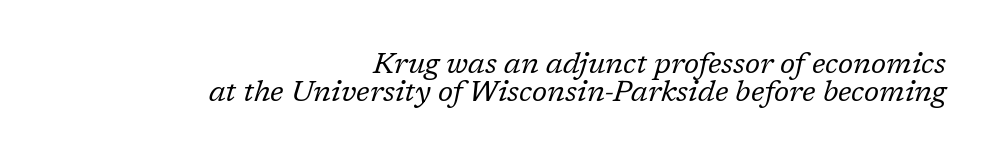
The space beneath each line is pristine and unruled. Counters stay open thanks to moderate or lighter strokes. The rendering anchors every line to the right-hand side. You could barely slide anything between these rows.
